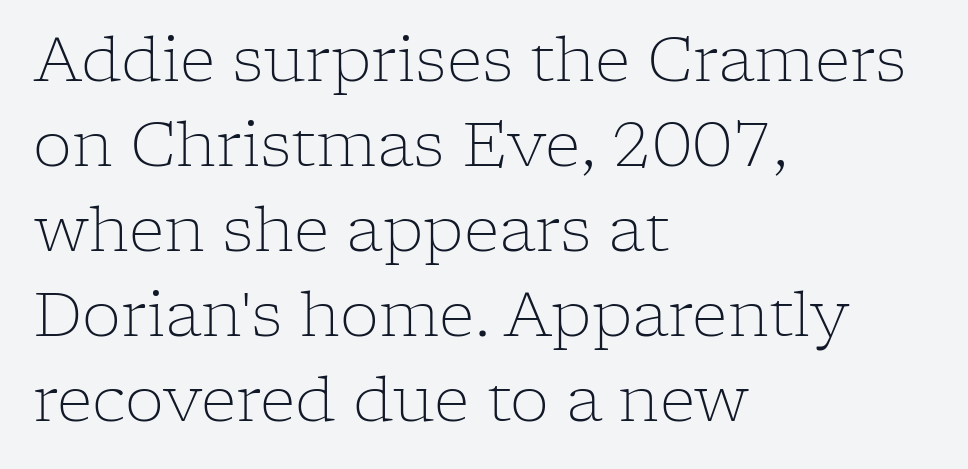
Ordinary non-slanted type is in use. Successive baselines arrive at the customary interval. Nobody drew a line under any word here. Is the block centered? No — it sits flush against the left margin. The horizontal fit of the characters is conventional and even.
